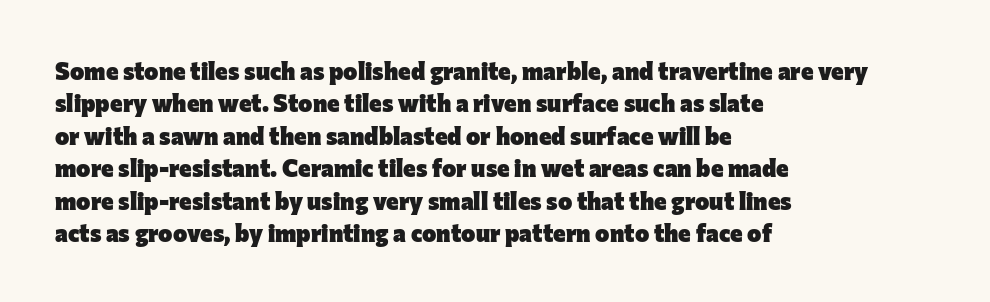
{"italic": "no", "bold": "yes", "underline": "no", "align": "left", "line_spacing": "normal", "line_spacing_ratio": 1.35, "letter_spacing": "normal", "letter_spacing_em": 0.0, "glyph_px": 24}
